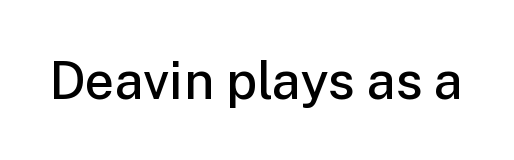
Weight check: semibold — heavier than regular, not quite bold. Words float on clear page, feet unadorned. Spacing verdict: proportional, widths tailored to each character. Does the lettering tilt? It doesn't — this is upright.
